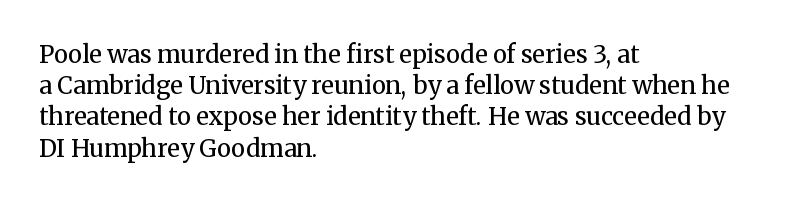
The image shows 24 px text type, upright; set left-aligned, normal line spacing (1.3x), normal letter spacing, not underlined.
